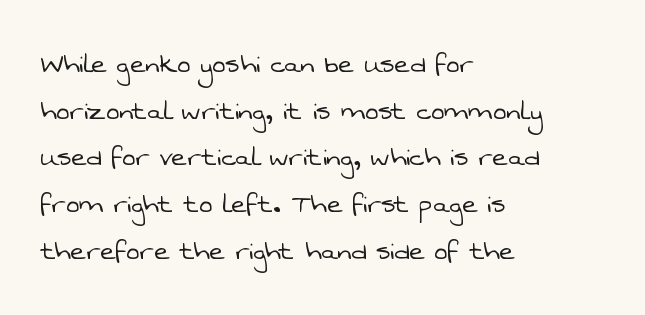
{"serif": "no", "bold": "no", "weight": "light", "width": "normal", "stroke_contrast": "low", "x_height": "medium", "monospaced": "no", "underline": "no", "align": "left", "line_spacing": "normal", "line_spacing_ratio": 1.46, "letter_spacing": "normal", "letter_spacing_em": 0.0, "glyph_px": 32}
